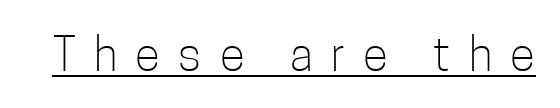
The image shows 46 px light, condensed sans-serif type, upright; set unusually wide letter spacing (+0.4 em), underlined; low stroke contrast and a medium x-height.
